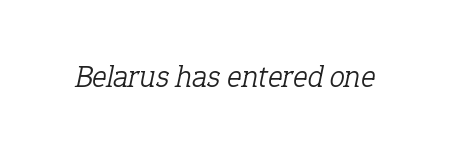
{"serif": "yes", "italic": "yes", "lean": "right", "slant_degrees": 12, "bold": "no", "weight": "light", "width": "normal", "stroke_contrast": "low", "x_height": "medium", "monospaced": "no", "underline": "no", "letter_spacing": "normal", "letter_spacing_em": 0.0, "glyph_px": 31}
